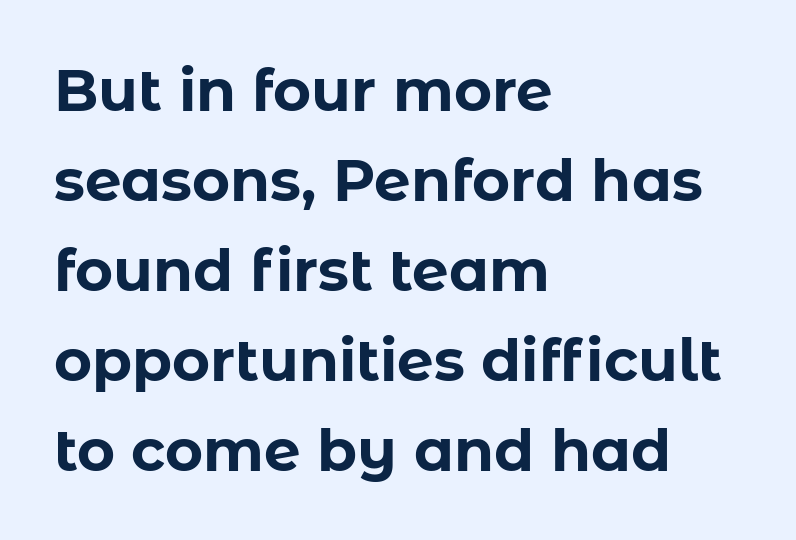
Rows of type keep a routine distance in the vertical direction. The type family on display is of the sans-serif kind. Do the characters align in a grid? No, the font is proportional. This is roman type, the default non-slanted kind. Caption: standard tracking, unaltered.
